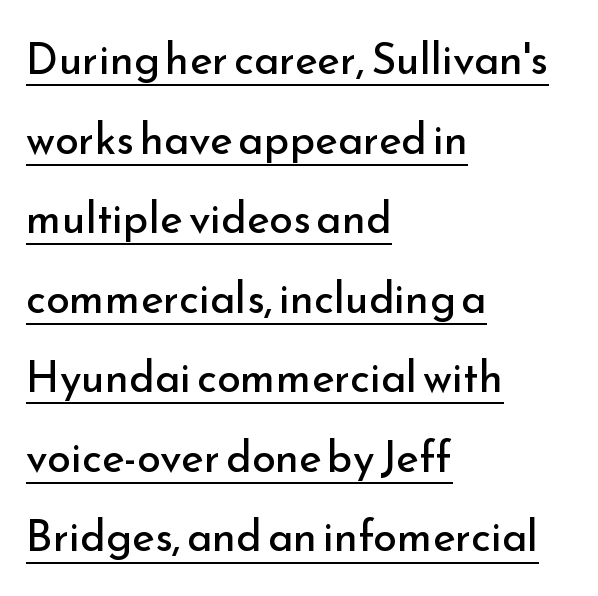
Quick note: underline on. Ordinary non-slanted type is in use. Students, note that the glyphs here touch the page at normal intervals. Spacing verdict: proportional, widths tailored to each character. No extra ink here — the face is not bold. This rendering uses left alignment, leaving the right contour irregular.
